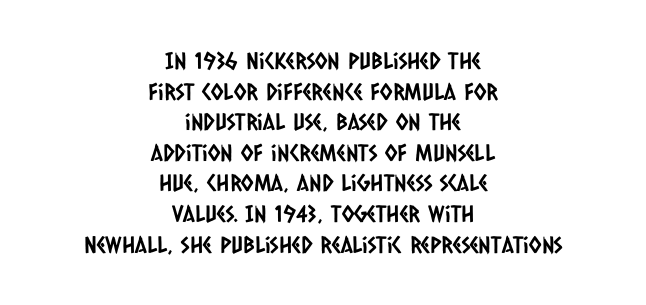
The image shows 23 px text type; set centered, normal line spacing (1.33x), normal letter spacing, not underlined.
